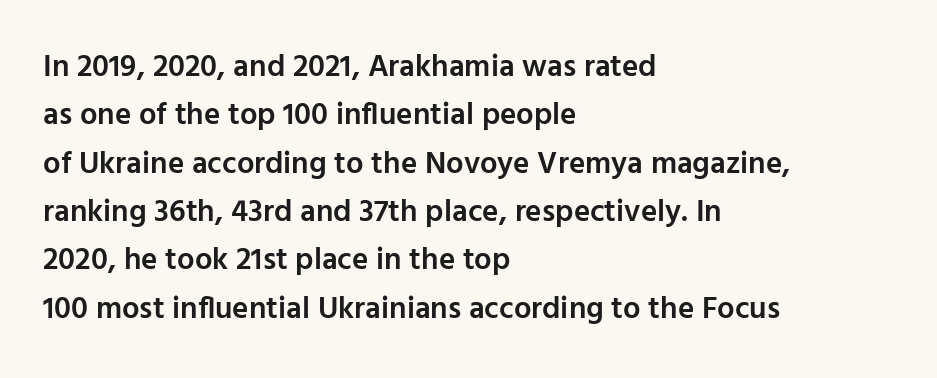
Q: Is the text bold? A: Semi-bold.
Q: Is the text italic (slanted)? A: No, it is upright.
Q: Is the typeface a serif or a sans-serif typeface? A: Sans-serif.
Q: Is the text underlined? A: No.
Q: How is the paragraph aligned? A: Left-aligned.
Q: Is the spacing between letters normal or unusually wide? A: Normal.
Q: Is the spacing between lines tight, normal or loose? A: Normal.
Q: Width (condensed, normal, or wide)? A: Normal.
Q: Stroke contrast? A: Low.
Q: x-height? A: Medium.
Q: Monospaced? A: No.
